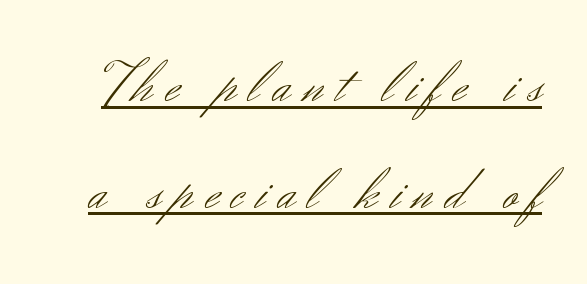
The image shows 59 px light sans-serif type; set line spacing 1.81x, unusually wide letter spacing (+0.22 em), underlined; medium stroke contrast and a small x-height.
